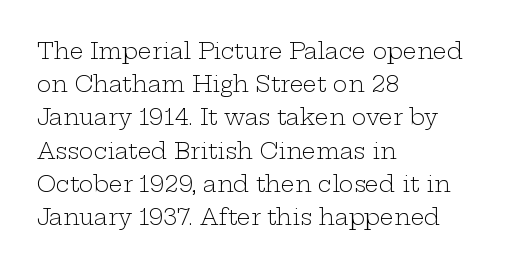
Tall strokes in this sample are plumb rather than angled. Weight: regular or lighter. Tracking value appears to be zero — textbook default spacing. The passage shown stacks its lines at a standard gap. The lines in this sample share a left origin and differ only in where they stop. Anything drawn beneath the words? Only blank space.
